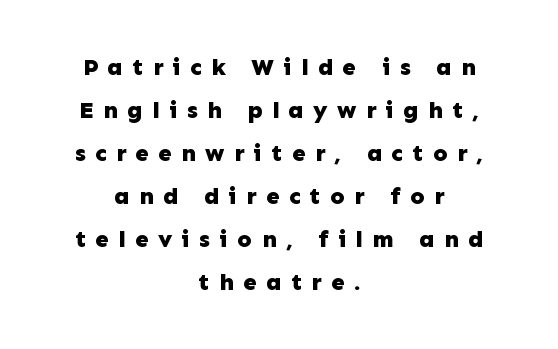
The image shows 24 px bold type, upright; set centered, line spacing 1.79x, unusually wide letter spacing (+0.39 em), not underlined.
